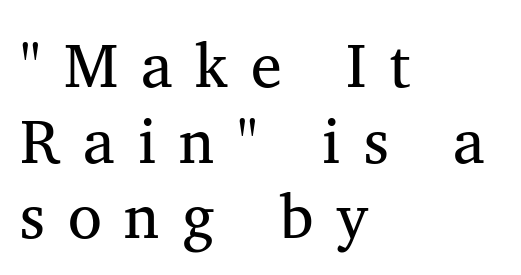
The image shows 62 px regular-weight serif type, upright; set left-aligned, line spacing 1.22x, unusually wide letter spacing (+0.37 em), not underlined; medium stroke contrast and a medium x-height.
